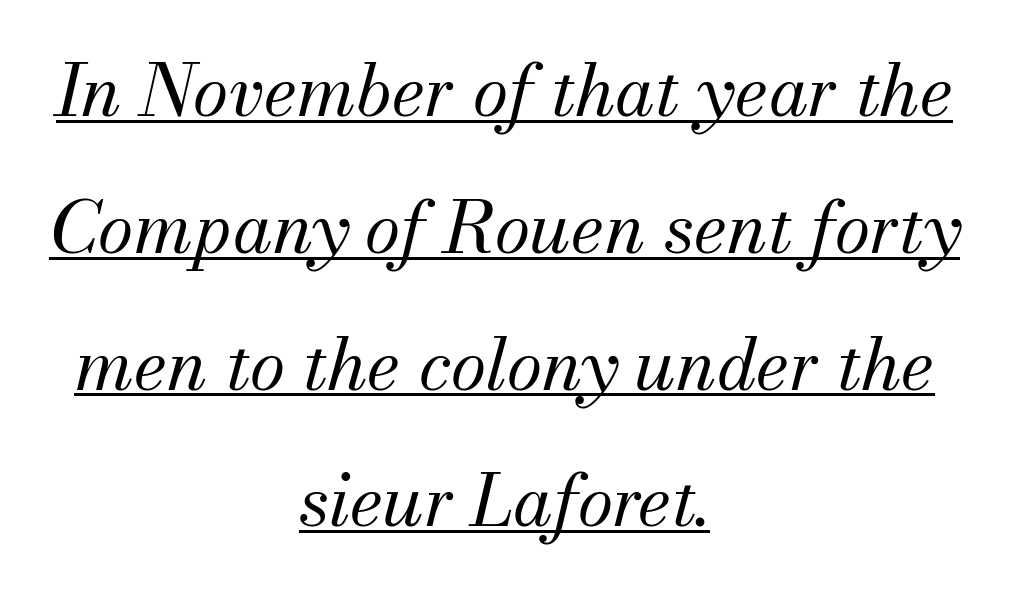
The gaps between neighbouring characters are ordinary and unremarkable. Examine the stroke ends and you'll spot serifs. A rule runs beneath these lines of type. These lines stack symmetrically, like a column narrowing and widening about its center. These lines stand farther apart than default settings would place them. Designer's note — italics engaged.
